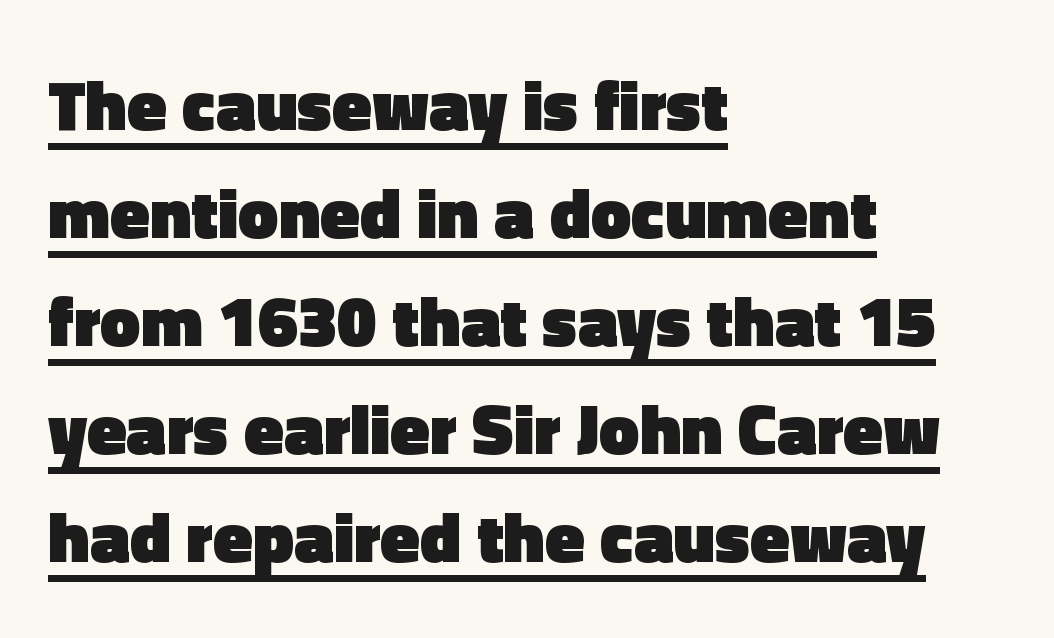
{"serif": "no", "italic": "no", "bold": "yes", "weight": "heavy", "width": "normal", "x_height": "medium", "monospaced": "no", "underline": "yes", "align": "left", "line_spacing": "normal", "line_spacing_ratio": 1.5, "letter_spacing": "normal", "letter_spacing_em": 0.0, "glyph_px": 72}
